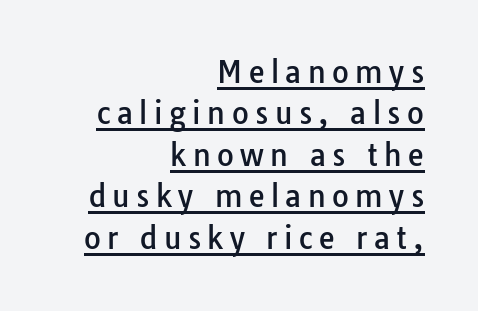
Tall strokes in this sample are plumb rather than angled. Spacing between characters has been opened up far beyond the box default. The rendering uses a moderate line-height, typical for paragraphs. Each letter keeps its own natural width here, so spacing adapts to shape. Typeset ragged left — the right edge is the straight one. Letterform terminals end flat and unadorned throughout the passage.
